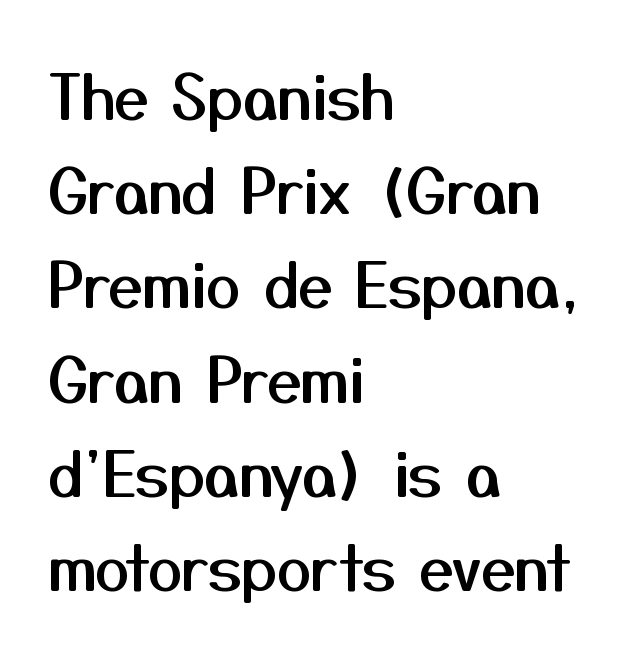
A typesetter would mark this as roman, not italic. This sample keeps an unexceptional amount of space between lines. These lines are rendered in a variable-pitch font. The letters carry no serifs — their stems end cleanly without finishing strokes. Alignment: flush left. What stands out about the letter spacing? Nothing — it is the standard amount.
